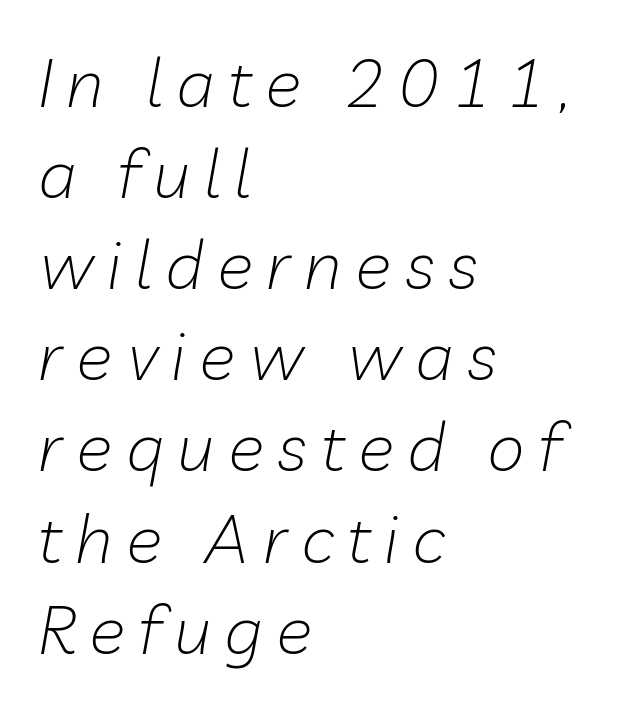
{"italic": "yes", "lean": "right", "slant_degrees": 10, "bold": "no", "weight": "light", "width": "normal", "stroke_contrast": "low", "x_height": "medium", "monospaced": "no", "underline": "no", "align": "left", "line_spacing": "normal", "line_spacing_ratio": 1.34, "letter_spacing": "wide", "letter_spacing_em": 0.2, "glyph_px": 68}
